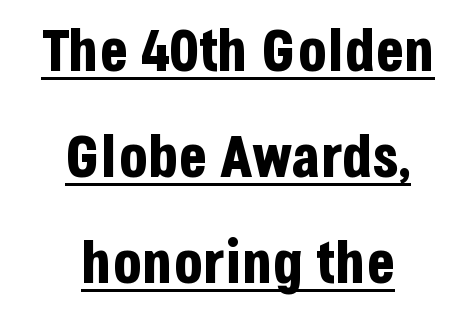
Q: Is the text bold? A: Yes.
Q: Is the text italic (slanted)? A: No, it is upright.
Q: Is the typeface a serif or a sans-serif typeface? A: Sans-serif.
Q: Is the text underlined? A: Yes.
Q: How is the paragraph aligned? A: Centered.
Q: Is the spacing between letters normal or unusually wide? A: Normal.
Q: Width (condensed, normal, or wide)? A: Condensed.
Q: Stroke contrast? A: Low.
Q: x-height? A: Large.
Q: Monospaced? A: No.
